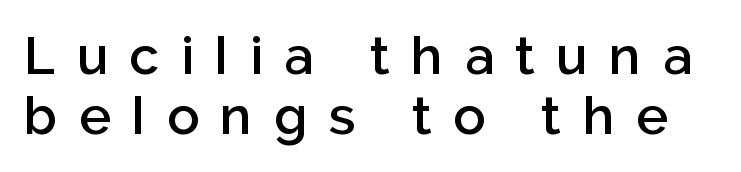
The image shows 53 px semibold sans-serif type, upright; set tight line spacing (1.14x), unusually wide letter spacing (+0.41 em), not underlined; low stroke contrast and a medium x-height.
